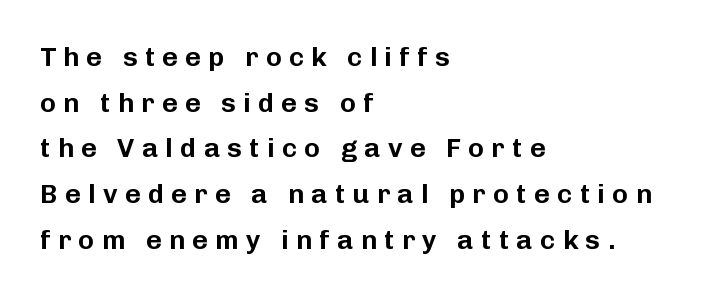
The image shows 27 px text type, upright; set left-aligned, normal line spacing (1.69x), unusually wide letter spacing (+0.27 em), not underlined.
